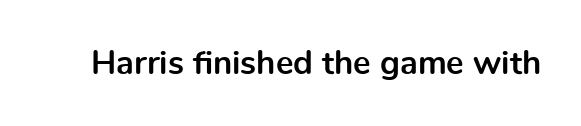
{"serif": "no", "italic": "no", "bold": "yes", "weight": "bold", "width": "normal", "x_height": "medium", "monospaced": "no", "underline": "no", "letter_spacing": "normal", "letter_spacing_em": 0.0, "glyph_px": 33}
